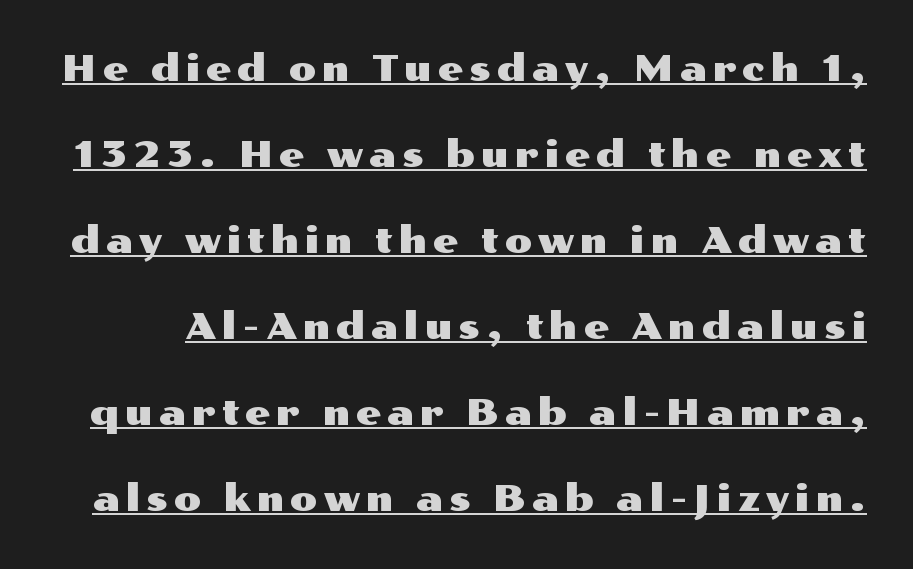
Q: Is the text italic (slanted)? A: No, it is upright.
Q: Is the typeface a serif or a sans-serif typeface? A: Sans-serif.
Q: Is the text underlined? A: Yes.
Q: Is the spacing between lines tight, normal or loose? A: Loose.
Q: Width (condensed, normal, or wide)? A: Wide.
Q: Stroke contrast? A: Medium.
Q: x-height? A: Medium.
Q: Monospaced? A: No.
